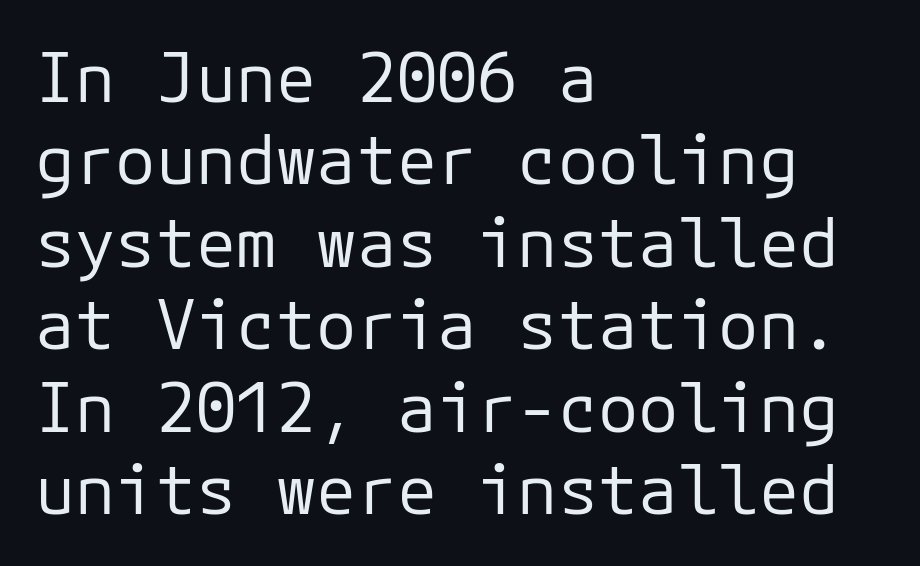
{"serif": "no", "italic": "no", "bold": "no", "weight": "regular", "width": "normal", "stroke_contrast": "low", "x_height": "medium", "underline": "no", "align": "left", "line_spacing_ratio": 1.23, "letter_spacing": "normal", "letter_spacing_em": 0.0, "glyph_px": 67}
